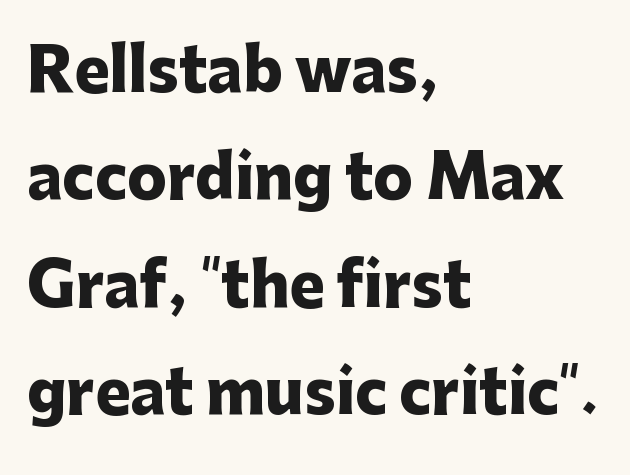
{"serif": "no", "italic": "no", "bold": "yes", "weight": "heavy", "width": "normal", "stroke_contrast": "low", "x_height": "medium", "monospaced": "no", "underline": "no", "align": "left", "line_spacing_ratio": 1.82, "letter_spacing": "normal", "letter_spacing_em": 0.0, "glyph_px": 59}
